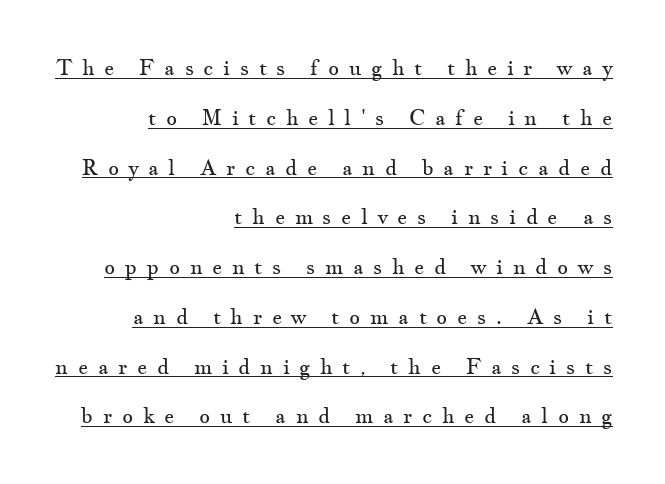
The image shows 21 px text type, upright; set right-aligned, loose line spacing (2.37x), unusually wide letter spacing (+0.46 em), underlined.
